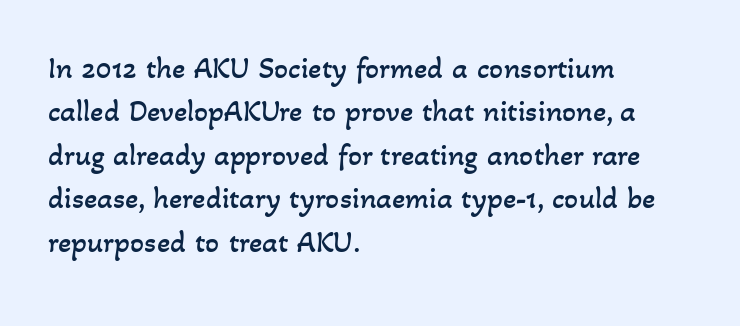
Rows of type keep a routine distance in the vertical direction. Does extra space separate the letters? No, they use regular spacing. The strip under each line holds only bare page. Weight class: somewhere from thin through regular. Compared with a centered layout, this one pins lines to the left instead. Varying glyph widths throughout — classic text-font behaviour.
